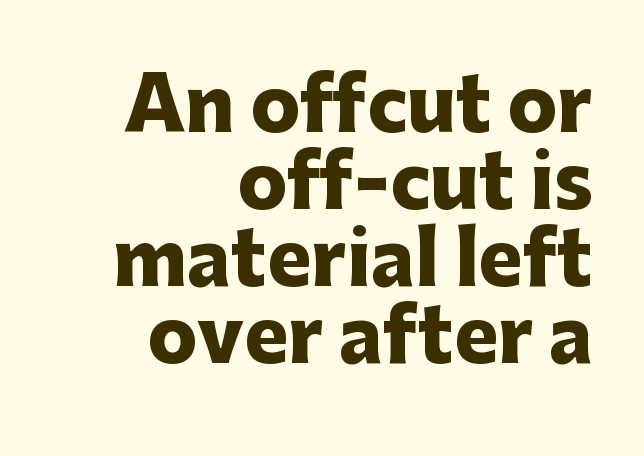
Q: Is the text bold? A: Yes.
Q: Is the text italic (slanted)? A: No, it is upright.
Q: Is the typeface a serif or a sans-serif typeface? A: Sans-serif.
Q: Is the text underlined? A: No.
Q: How is the paragraph aligned? A: Right-aligned.
Q: Is the spacing between letters normal or unusually wide? A: Normal.
Q: Is the spacing between lines tight, normal or loose? A: Tight.
Q: Width (condensed, normal, or wide)? A: Normal.
Q: Stroke contrast? A: Low.
Q: x-height? A: Medium.
Q: Monospaced? A: No.
